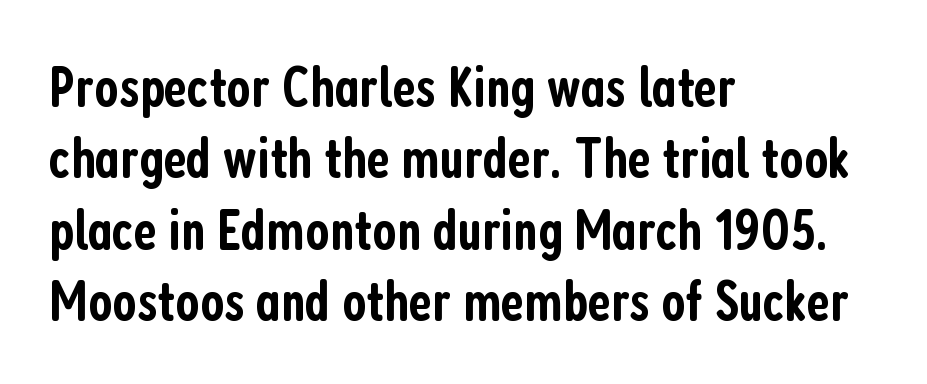
Just letters on the line, the space beneath them empty. The glyphs in this specimen are sans serif. The typesetter chose a ragged-right arrangement here. Proportional: the letters do not fall into vertical columns.
